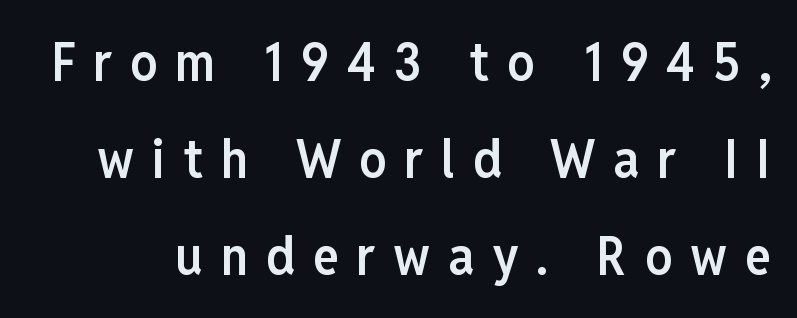
The image shows 54 px semibold, condensed sans-serif type, upright; set line spacing 1.8x, unusually wide letter spacing (+0.33 em), not underlined; low stroke contrast and a medium x-height.
